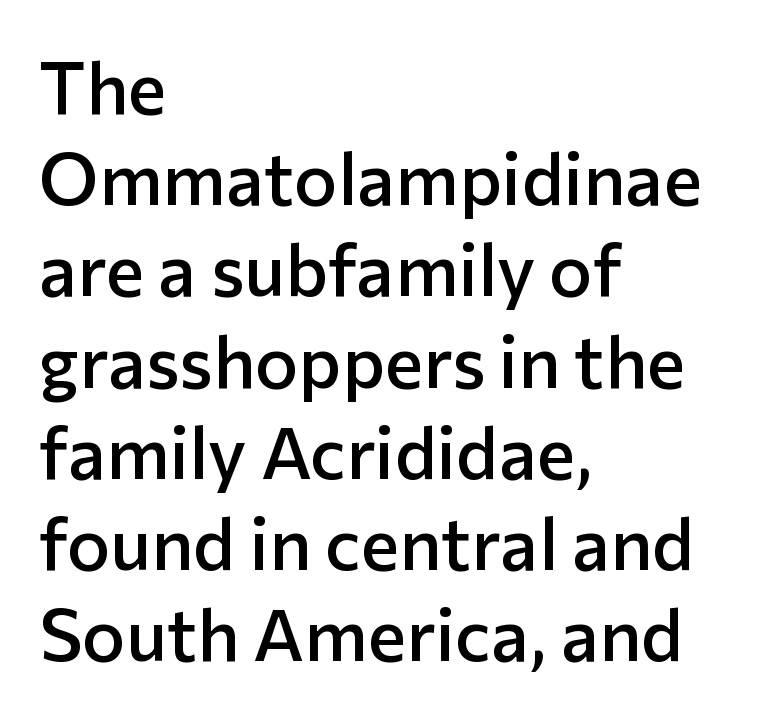
{"serif": "no", "italic": "no", "bold": "semi", "weight": "semibold", "width": "normal", "stroke_contrast": "low", "x_height": "medium", "monospaced": "no", "underline": "no", "align": "left", "line_spacing": "normal", "line_spacing_ratio": 1.25, "letter_spacing": "normal", "letter_spacing_em": 0.0, "glyph_px": 73}
